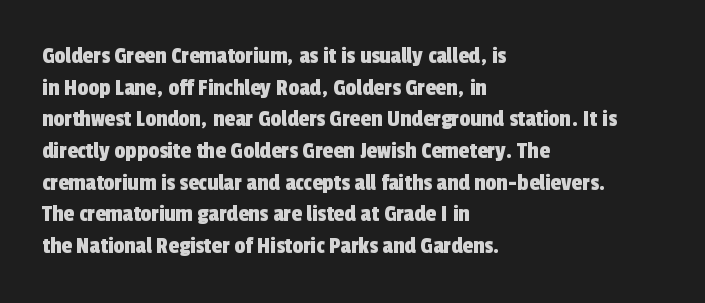
The image shows 24 px text type; set left-aligned, normal line spacing (1.32x), normal letter spacing, not underlined.
